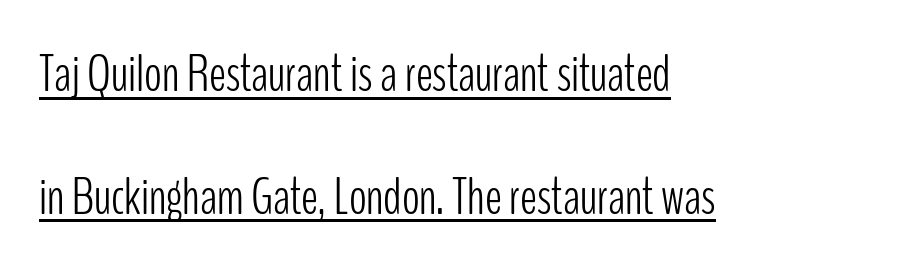
{"serif": "no", "italic": "no", "bold": "no", "weight": "light", "width": "condensed", "stroke_contrast": "low", "x_height": "medium", "monospaced": "no", "underline": "yes", "align": "left", "line_spacing": "loose", "line_spacing_ratio": 2.36, "letter_spacing": "normal", "letter_spacing_em": 0.0, "glyph_px": 52}
